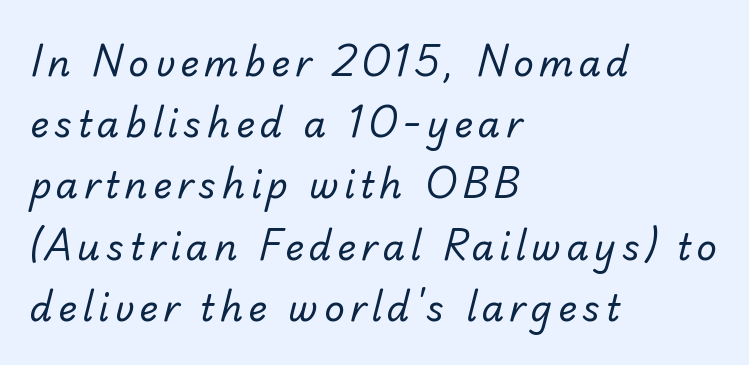
Descender tails drop into unmarked territory. Bold? No — there's no thickening of the strokes. A sans-serif font was chosen for this passage. Vertical spacing — default. Think of a printed novel: that variable character pitch is what you see here. Visually the block forms a straight wall on the left and a jagged coastline on the right.
